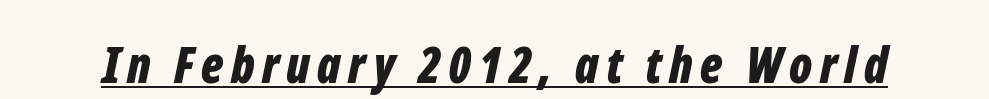
{"italic": "yes", "lean": "right", "slant_degrees": 12, "bold": "yes", "weight": "bold", "width": "condensed", "stroke_contrast": "low", "x_height": "medium", "monospaced": "no", "underline": "yes", "glyph_px": 49}
